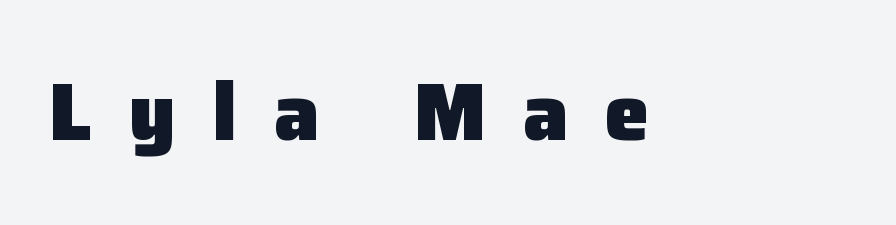
The image shows 80 px heavy sans-serif type, upright; set unusually wide letter spacing (+0.46 em), not underlined; low stroke contrast and a medium x-height.
